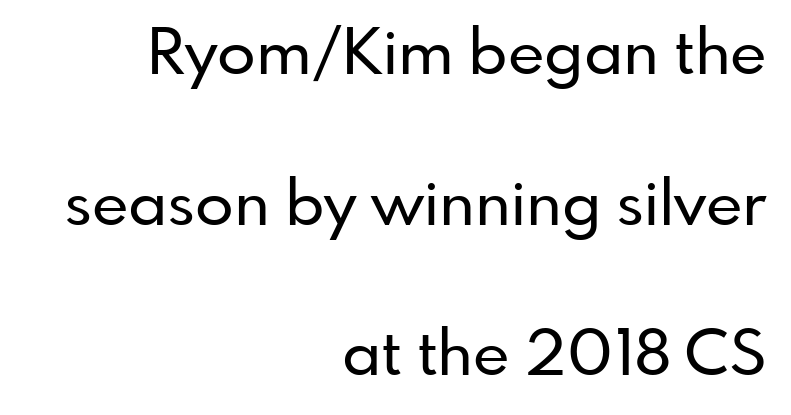
{"serif": "no", "italic": "no", "width": "normal", "stroke_contrast": "low", "x_height": "small", "monospaced": "no", "underline": "no", "align": "right", "line_spacing": "loose", "line_spacing_ratio": 2.39, "letter_spacing": "normal", "letter_spacing_em": 0.0, "glyph_px": 63}
